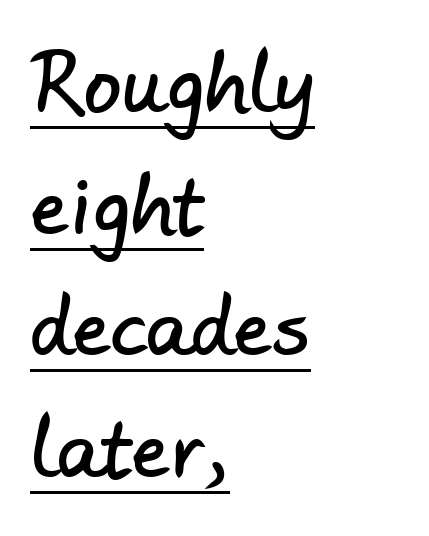
Q: Is the typeface a serif or a sans-serif typeface? A: Sans-serif.
Q: Is the text underlined? A: Yes.
Q: How is the paragraph aligned? A: Left-aligned.
Q: Is the spacing between letters normal or unusually wide? A: Normal.
Q: Is the spacing between lines tight, normal or loose? A: Normal.
Q: Width (condensed, normal, or wide)? A: Normal.
Q: Stroke contrast? A: Low.
Q: x-height? A: Small.
Q: Monospaced? A: No.
